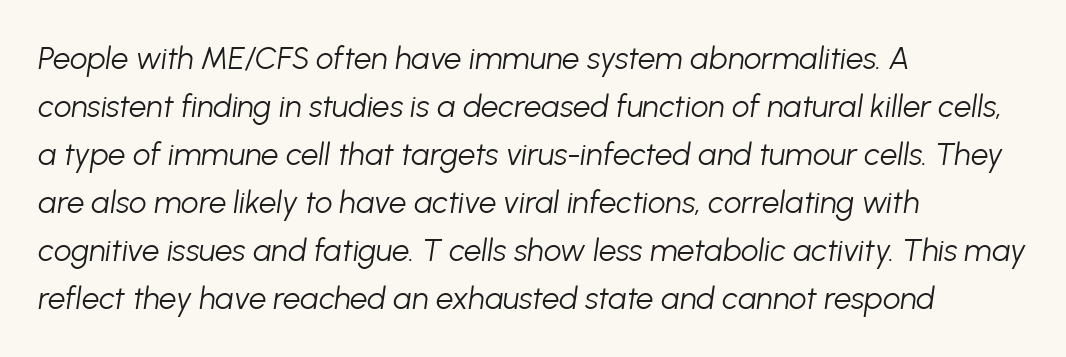
Q: Is the text bold? A: No.
Q: Is the text italic (slanted)? A: Yes, it leans right by about 8 degrees.
Q: Is the text underlined? A: No.
Q: How is the paragraph aligned? A: Left-aligned.
Q: Is the spacing between letters normal or unusually wide? A: Normal.
Q: Is the spacing between lines tight, normal or loose? A: Normal.
Q: Width (condensed, normal, or wide)? A: Normal.
Q: Stroke contrast? A: Low.
Q: x-height? A: Medium.
Q: Monospaced? A: No.
